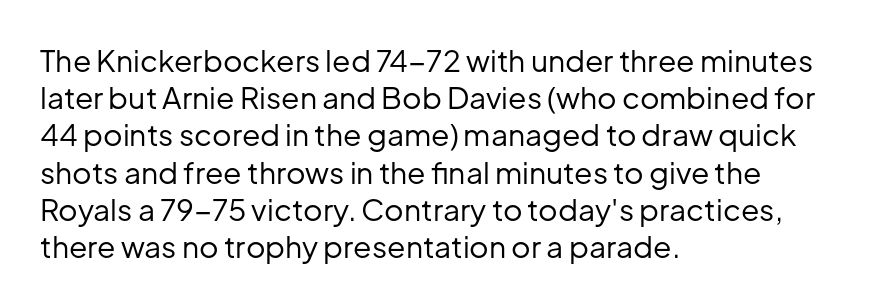
{"serif": "no", "italic": "no", "bold": "no", "weight": "regular", "width": "normal", "stroke_contrast": "low", "x_height": "medium", "monospaced": "no", "underline": "no", "align": "left", "line_spacing_ratio": 1.24, "letter_spacing": "normal", "letter_spacing_em": 0.0, "glyph_px": 30}
